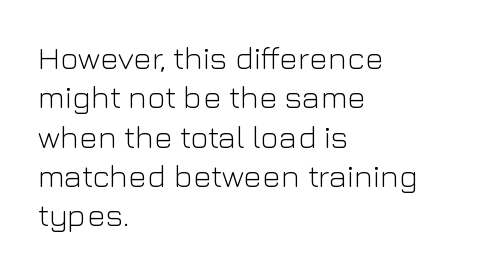
The image shows 32 px light sans-serif type, upright; set left-aligned, line spacing 1.23x, normal letter spacing, not underlined; low stroke contrast and a medium x-height.
